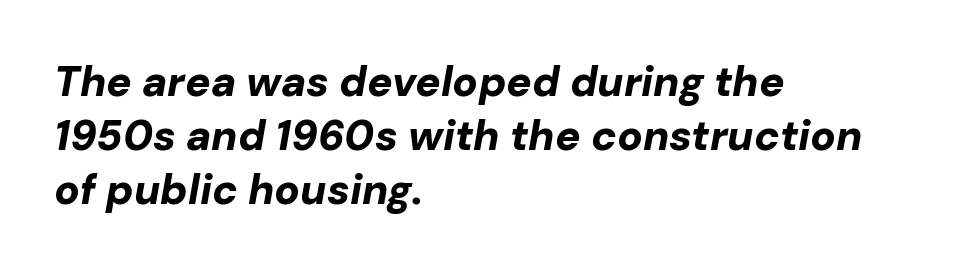
Caption: multi-line text, flush left, ragged right. The vertical gap from one line to the next is medium. Glance below the letters and you will spot only blank space. Here the designer chose a conventional face with non-uniform glyph widths. Chunky letters — that's bold for sure. The typography opts for an oblique posture over an upright one.
